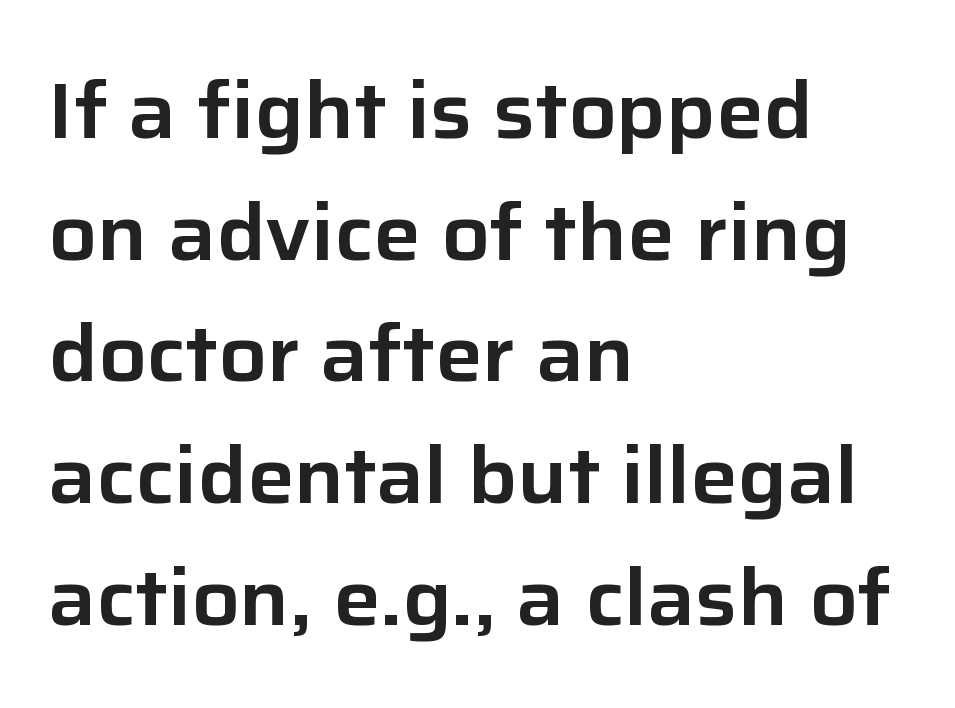
This sample uses a sans-serif face. Varying glyph widths throughout — classic text-font behaviour. Observe the ordinary spacing: letters are neighbours, not strangers. The rendering uses a moderate line-height, typical for paragraphs. One-word summary of the alignment: left. The gap between lines stays unmarked.
